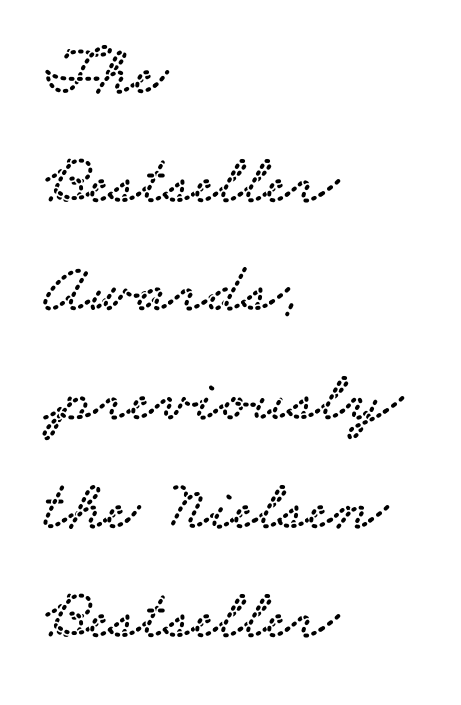
{"width": "wide", "stroke_contrast": "low", "x_height": "small", "monospaced": "no", "underline": "no", "align": "left", "line_spacing": "normal", "line_spacing_ratio": 1.51, "letter_spacing": "normal", "letter_spacing_em": 0.0, "glyph_px": 72}
